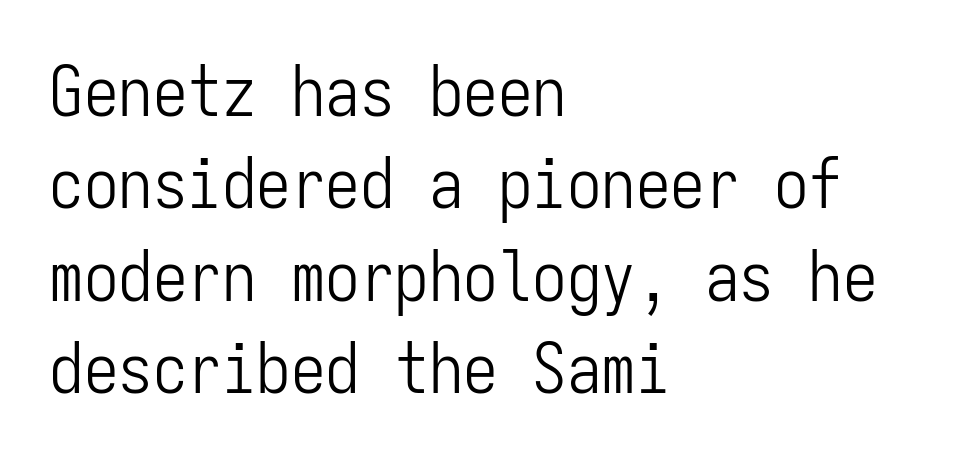
The image shows 69 px light, condensed sans-serif type, upright, monospaced; set left-aligned, normal line spacing (1.34x), normal letter spacing, not underlined; low stroke contrast and a medium x-height.
